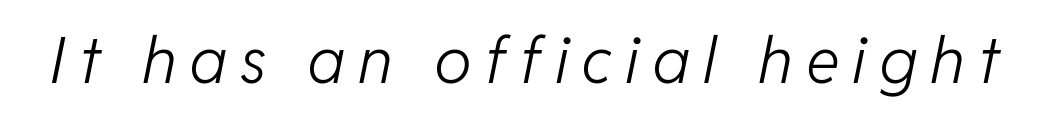
The image shows 64 px light type, italic (leaning right); set unusually wide letter spacing (+0.2 em), not underlined; low stroke contrast and a medium x-height.
